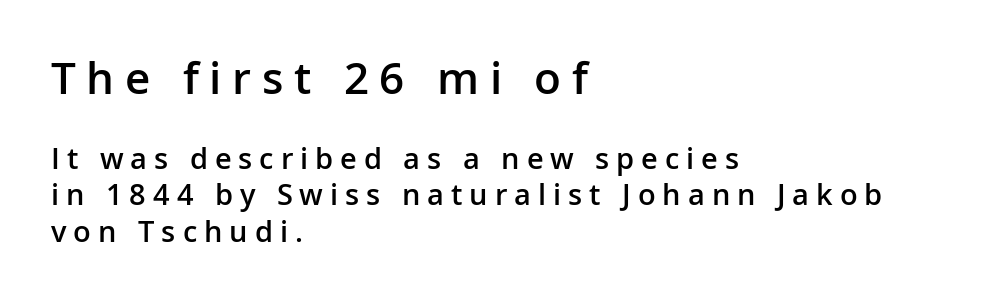
You can tell from the bare stems that sans-serif type was used. Note the varied advance widths — an 'i' is clearly narrower than an 'm'. Does the copy run flush right? No — it runs flush left. Every character sits straight up, as roman type does. The passage shown begins with its larger block and ends with its smaller one. Notice the strokes are somewhat thickened but not fully heavy: this is a semibold.
